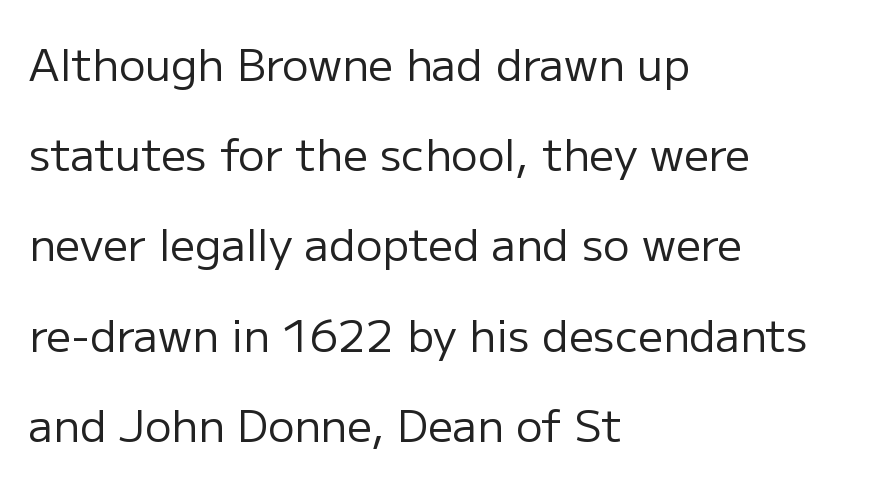
The image shows 44 px regular-weight sans-serif type, upright; set left-aligned, loose line spacing (2.05x), normal letter spacing, not underlined; low stroke contrast and a medium x-height.
